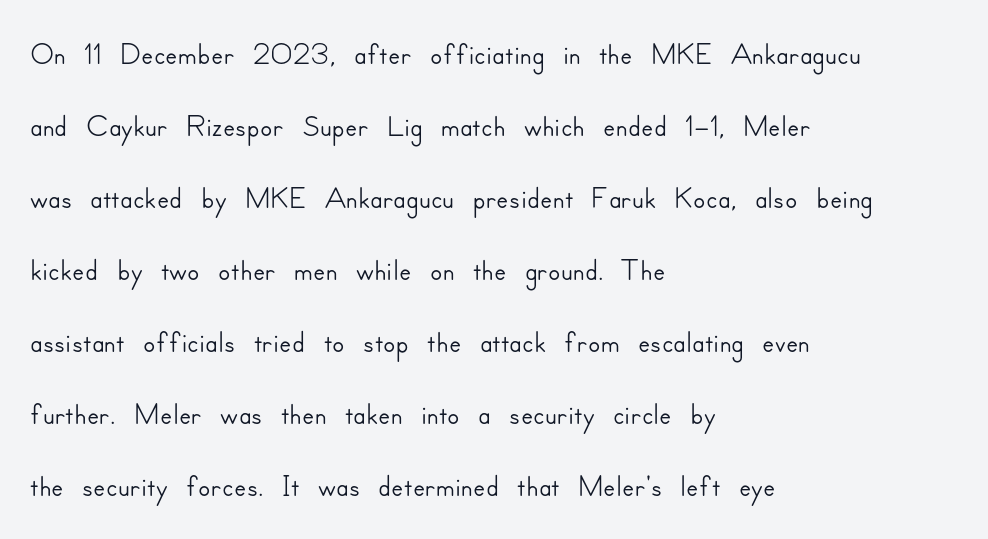
You could not count columns in this text — the font is proportionally spaced. Anything drawn beneath the words? Only blank space. The letters carry no serifs — their stems end cleanly without finishing strokes. If you drew a ruler down the left edge, every line would touch it.
